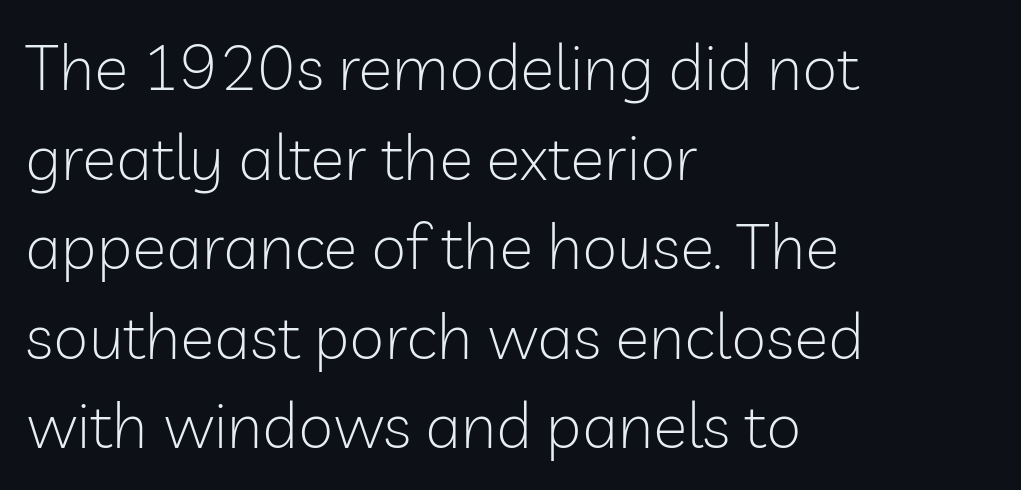
Q: Is the text bold? A: No.
Q: Is the text italic (slanted)? A: No, it is upright.
Q: Is the typeface a serif or a sans-serif typeface? A: Sans-serif.
Q: Is the text underlined? A: No.
Q: How is the paragraph aligned? A: Left-aligned.
Q: Is the spacing between letters normal or unusually wide? A: Normal.
Q: Is the spacing between lines tight, normal or loose? A: Normal.
Q: Width (condensed, normal, or wide)? A: Normal.
Q: Stroke contrast? A: Low.
Q: x-height? A: Medium.
Q: Monospaced? A: No.
